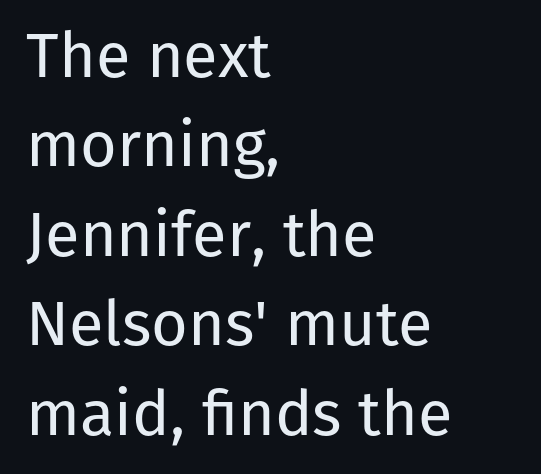
{"serif": "no", "italic": "no", "bold": "no", "weight": "regular", "width": "normal", "stroke_contrast": "low", "x_height": "medium", "monospaced": "no", "underline": "no", "align": "left", "line_spacing": "normal", "line_spacing_ratio": 1.42, "letter_spacing": "normal", "letter_spacing_em": 0.0, "glyph_px": 63}
